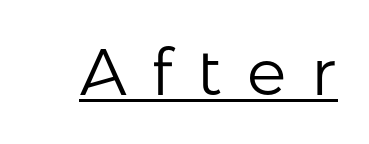
The weight tops out at a normal text grade. The letterforms stand isolated, each surrounded by extra space. Think of a printed novel: that variable character pitch is what you see here. This sample uses an upright cut, with every glyph sitting square on the baseline. Classification — sans serif.
